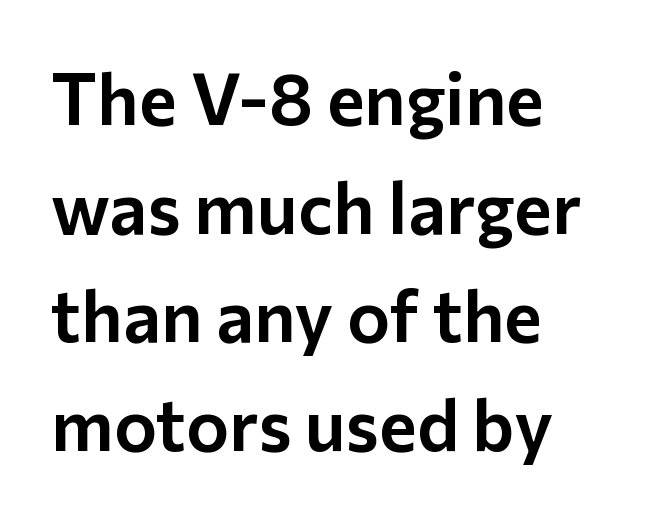
Q: Is the text italic (slanted)? A: No, it is upright.
Q: Is the typeface a serif or a sans-serif typeface? A: Sans-serif.
Q: Is the text underlined? A: No.
Q: How is the paragraph aligned? A: Left-aligned.
Q: Is the spacing between letters normal or unusually wide? A: Normal.
Q: Is the spacing between lines tight, normal or loose? A: Normal.
Q: Width (condensed, normal, or wide)? A: Normal.
Q: Stroke contrast? A: Low.
Q: x-height? A: Medium.
Q: Monospaced? A: No.
